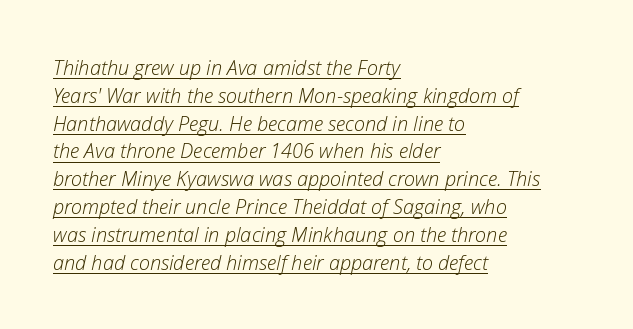
The image shows 20 px text type, italic (leaning right); set left-aligned, normal line spacing (1.39x), normal letter spacing, underlined.
